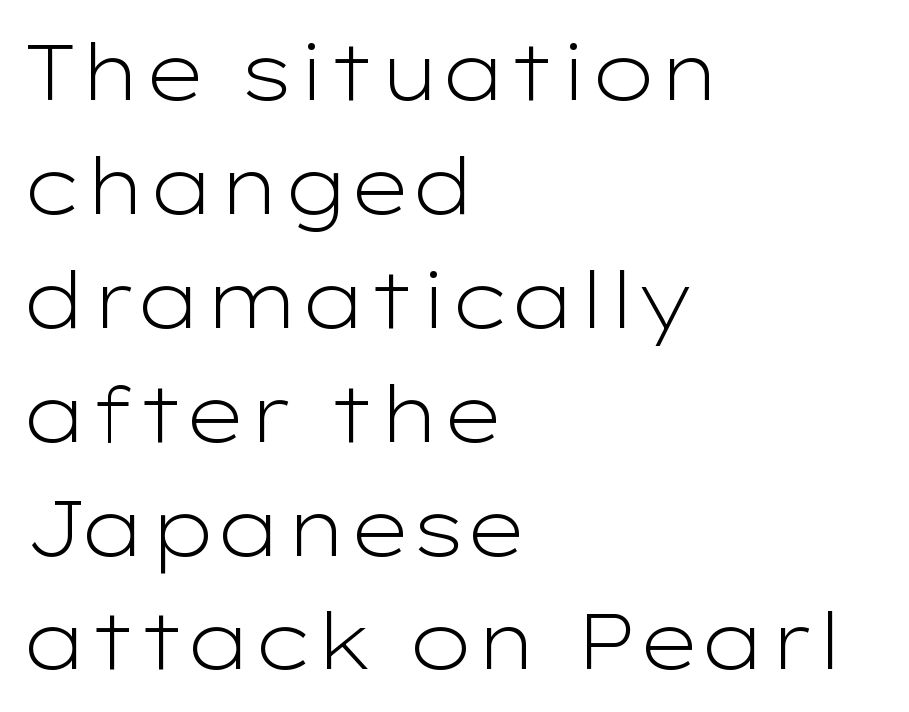
Check under the words: just untouched page. Short and long lines alike share a common starting point at left. Standard letterfit; no display-style spreading of the glyphs. No feet cap the strokes, marking this as sans-serif type. The cut favours lightness, reaching ordinary text weight at its darkest. Students, observe: this is what conventionally led text looks like.
